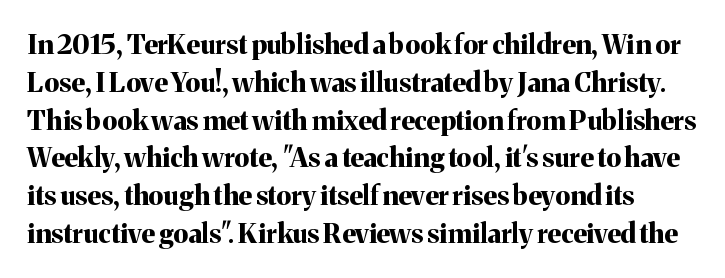
The lines sit at an ordinary, default distance from one another. Standard letterfit; no display-style spreading of the glyphs. Strokes here are thick enough to call this a true bold. The words here are not underlined.
